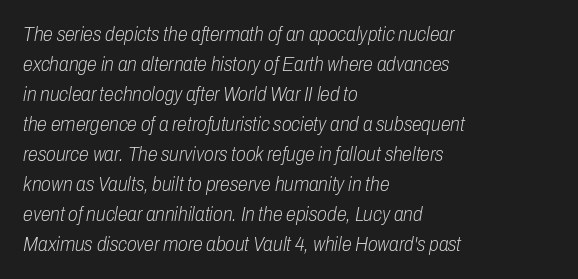
The font's italic variant was chosen for this text. A normal amount of white space separates one row of letters from the next. A bare baseline throughout the passage. One-word summary of the alignment: left. The weight would be labelled regular, book, light, or lighter still.
